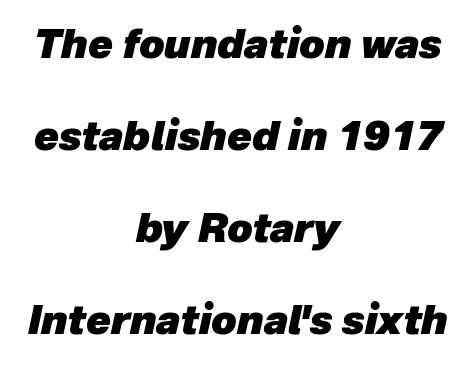
Q: Is the text bold? A: Yes.
Q: Is the text italic (slanted)? A: Yes, it leans right by about 12 degrees.
Q: Is the text underlined? A: No.
Q: How is the paragraph aligned? A: Centered.
Q: Is the spacing between letters normal or unusually wide? A: Normal.
Q: Is the spacing between lines tight, normal or loose? A: Loose.
Q: Width (condensed, normal, or wide)? A: Normal.
Q: Stroke contrast? A: Low.
Q: x-height? A: Medium.
Q: Monospaced? A: No.
